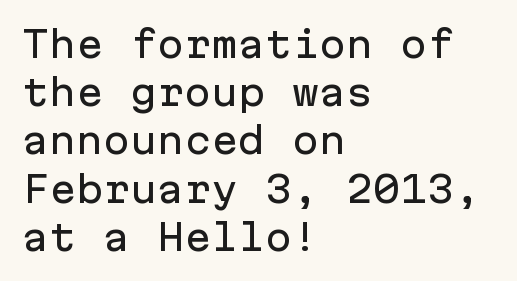
{"serif": "no", "italic": "no", "width": "normal", "stroke_contrast": "low", "x_height": "medium", "monospaced": "yes", "underline": "no", "align": "left", "line_spacing": "normal", "line_spacing_ratio": 1.34, "letter_spacing": "normal", "letter_spacing_em": 0.0, "glyph_px": 36}
